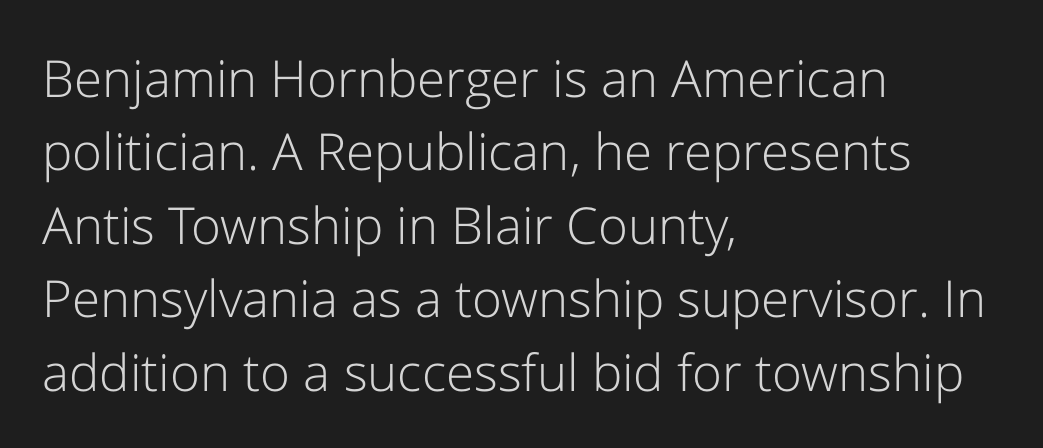
The characters display no serif detailing; their extremities are plain. A light-to-regular cut is what we see here. Proportional: the letters do not fall into vertical columns. A student would call this left alignment; a typographer would say flush left, rag right. Ascenders rise straight up at ninety degrees.
